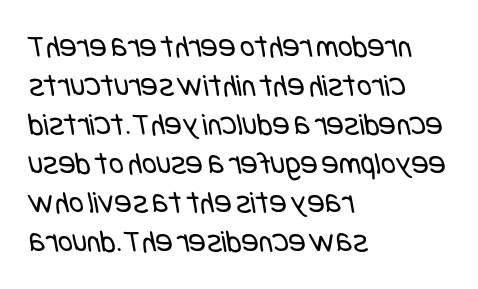
The tracking reads as untouched default to a designer's eye. Heft: none added — not bold. Observe the absence of serifs on each vertical stroke in this sample. Quick note: underline off.
